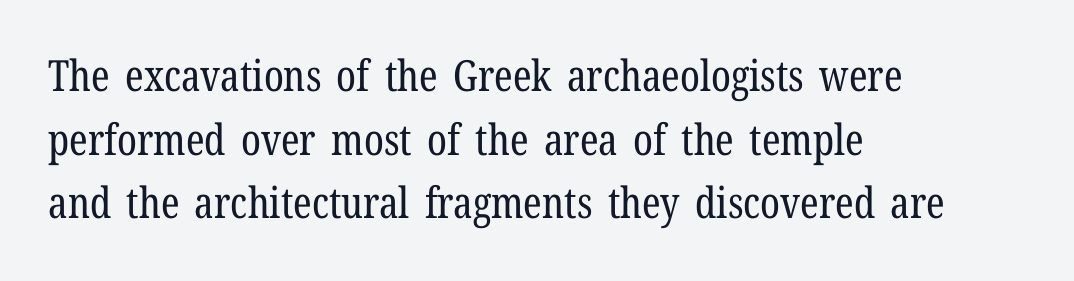
Clear beneath every line of the passage. Short and long lines alike share a common starting point at left. Is the stroke heavy? The answer is a plain regular-or-lighter. The axis of the letterforms is exactly vertical. Look at the bottom of the vertical strokes: they flare into serifs here.
